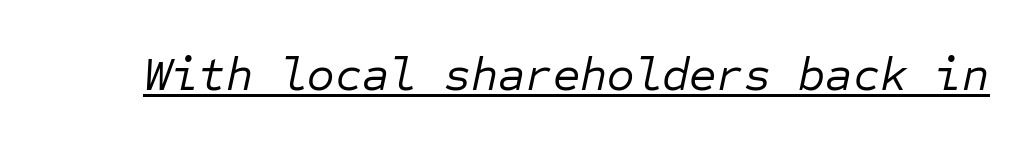
{"italic": "yes", "lean": "right", "slant_degrees": 12, "bold": "no", "weight": "regular", "width": "normal", "stroke_contrast": "low", "x_height": "medium", "monospaced": "yes", "underline": "yes", "letter_spacing": "normal", "letter_spacing_em": 0.0, "glyph_px": 47}
